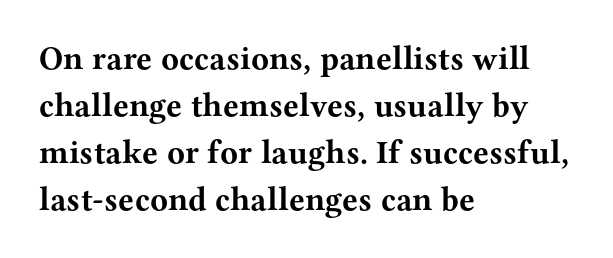
{"serif": "yes", "italic": "no", "bold": "yes", "weight": "bold", "width": "wide", "stroke_contrast": "medium", "x_height": "medium", "monospaced": "no", "underline": "no", "align": "left", "line_spacing": "normal", "line_spacing_ratio": 1.42, "letter_spacing": "normal", "letter_spacing_em": 0.0, "glyph_px": 33}
